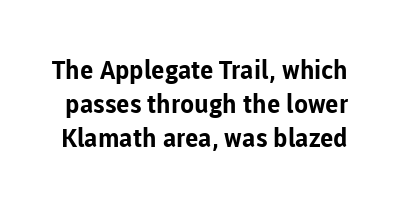
Q: Is the text bold? A: Yes.
Q: Is the text italic (slanted)? A: No, it is upright.
Q: Is the text underlined? A: No.
Q: Is the spacing between letters normal or unusually wide? A: Normal.
Q: Is the spacing between lines tight, normal or loose? A: Normal.
